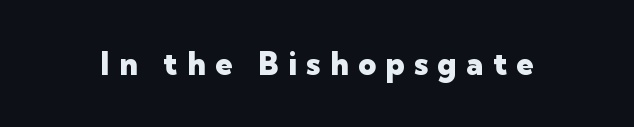
Designer's note — italics off, roman on. Check under the words: just untouched page. I'd describe the lettering as bold — thick and assertive. Is this a fixed-width face? No — the glyphs have proportional, varying widths.
